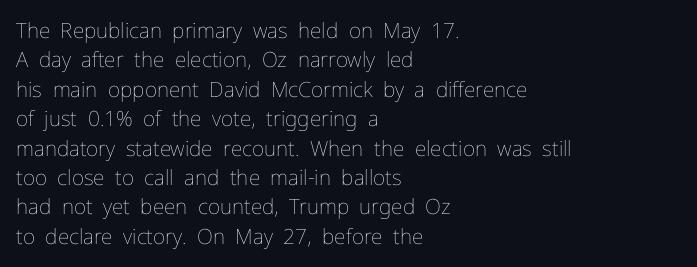
The image shows 21 px text type, upright; set left-aligned, normal line spacing (1.4x), normal letter spacing, not underlined.
